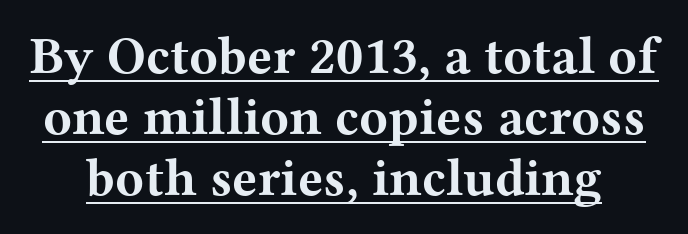
Honestly, the letter spacing is just normal — you wouldn't notice it. This is roman type, the default non-slanted kind. Underline: present. The glyphs have the mass of a bold cut.
